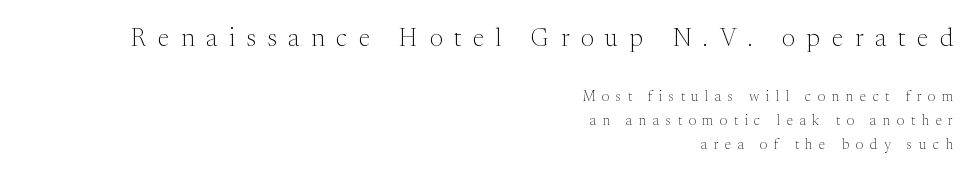
Clear beneath every line of the passage. The cut favours lightness, reaching ordinary text weight at its darkest. Ascenders rise straight up at ninety degrees. Which margin do the lines hug? The right one — the left edge is uneven. Two sizes are in play, and the larger belongs to the first block.
